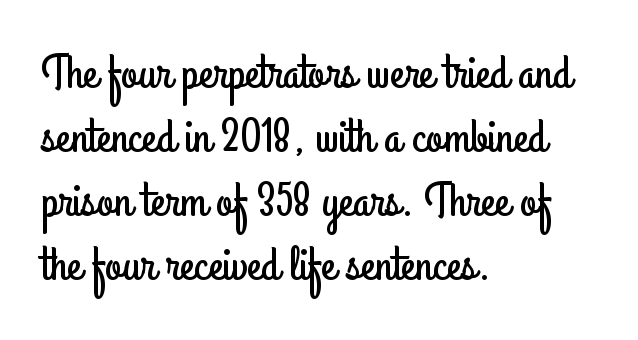
This rendering employs a face without finishing strokes, i.e., a sans-serif. Proportional: the letters do not fall into vertical columns. Has an underline been added? It has not. Line beginnings align vertically; line endings do not. The block of text has a typical density, with ordinary space between rows.
